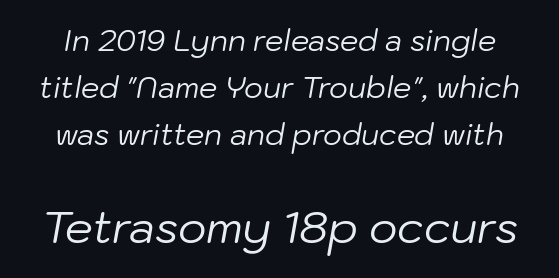
Q: Is the text bold? A: No.
Q: Is the text italic (slanted)? A: Yes, it leans right by about 10 degrees.
Q: Is the text underlined? A: No.
Q: Is the spacing between letters normal or unusually wide? A: Normal.
Q: Is the spacing between lines tight, normal or loose? A: Normal.
Q: Which block of text is set in a larger size, the first (top) or the second (bottom)? A: The second (bottom) one.
Q: Width (condensed, normal, or wide)? A: Normal.
Q: Stroke contrast? A: Low.
Q: x-height? A: Medium.
Q: Monospaced? A: No.
